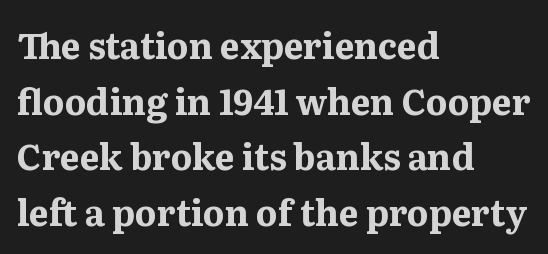
Q: Is the text bold? A: Yes.
Q: Is the text italic (slanted)? A: No, it is upright.
Q: Is the typeface a serif or a sans-serif typeface? A: Serif.
Q: Is the text underlined? A: No.
Q: How is the paragraph aligned? A: Left-aligned.
Q: Is the spacing between letters normal or unusually wide? A: Normal.
Q: Is the spacing between lines tight, normal or loose? A: Normal.
Q: Width (condensed, normal, or wide)? A: Normal.
Q: Stroke contrast? A: Medium.
Q: x-height? A: Medium.
Q: Monospaced? A: No.
